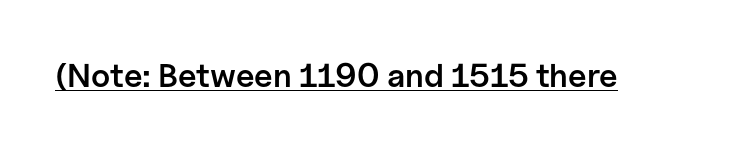
{"serif": "no", "italic": "no", "bold": "semi", "weight": "semibold", "width": "normal", "stroke_contrast": "low", "x_height": "medium", "monospaced": "no", "underline": "yes", "letter_spacing": "normal", "letter_spacing_em": 0.0, "glyph_px": 33}
